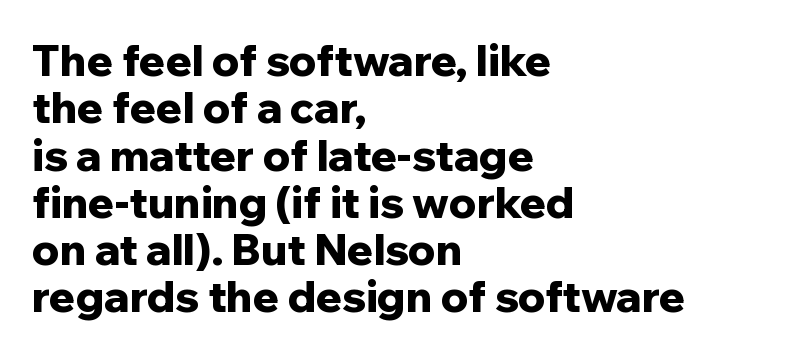
Q: Is the text bold? A: Yes.
Q: Is the text italic (slanted)? A: No, it is upright.
Q: Is the typeface a serif or a sans-serif typeface? A: Sans-serif.
Q: Is the text underlined? A: No.
Q: How is the paragraph aligned? A: Left-aligned.
Q: Is the spacing between letters normal or unusually wide? A: Normal.
Q: Is the spacing between lines tight, normal or loose? A: Tight.
Q: Width (condensed, normal, or wide)? A: Normal.
Q: Stroke contrast? A: Low.
Q: x-height? A: Medium.
Q: Monospaced? A: No.
